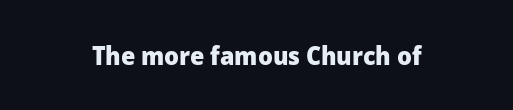
Only glyphs here, with clear space below each row. Rendered with straight, roman letterforms. The glyphs have the mass of a bold cut. Observe the ordinary spacing: letters are neighbours, not strangers.
